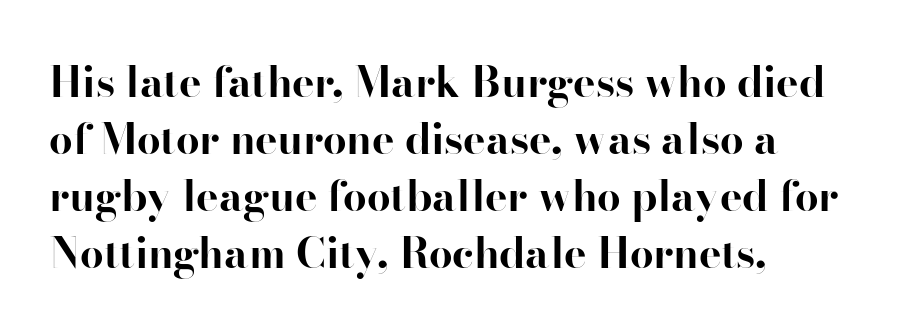
The image shows 42 px bold serif type, upright; set left-aligned, normal line spacing (1.36x), normal letter spacing, not underlined; high stroke contrast and a small x-height.
